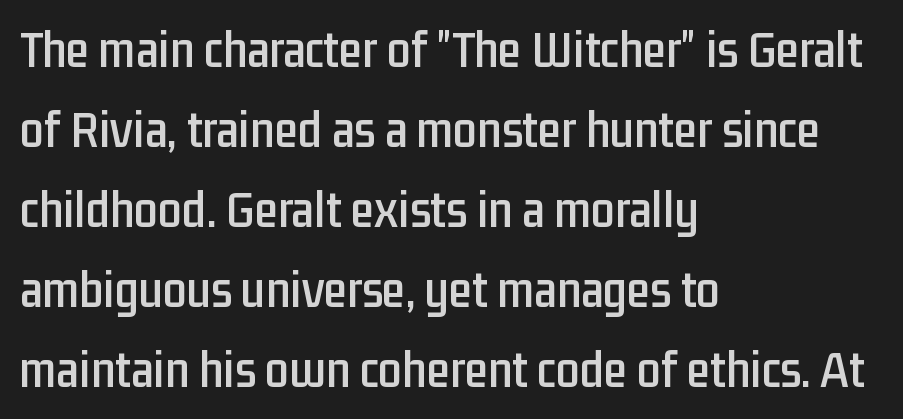
Characters follow at the spacing the type designer built in. Line beginnings align vertically; line endings do not. Upright lettering throughout. The rendering uses natural spacing where letterforms have individual widths. Descenders hang freely into open space. A typesetter would call this leading conventional body-copy spacing.
